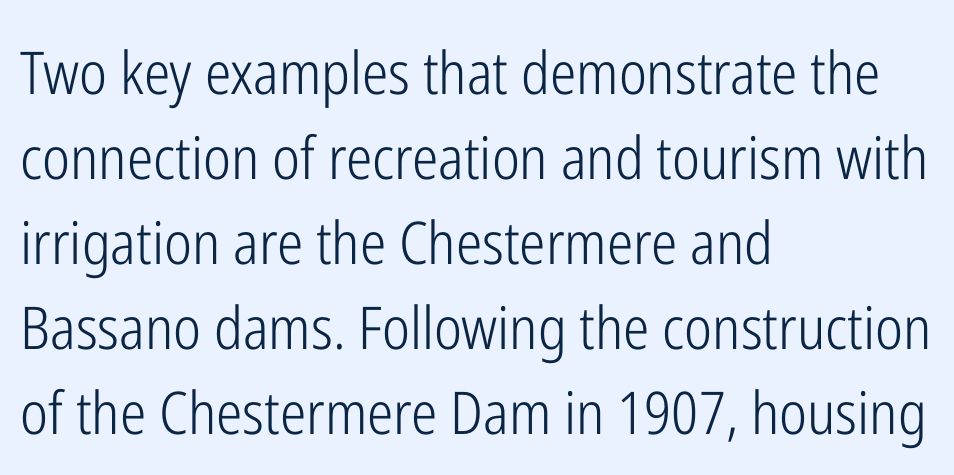
The image shows 59 px light, condensed sans-serif type, upright; set left-aligned, normal line spacing (1.44x), normal letter spacing, not underlined; low stroke contrast and a medium x-height.
